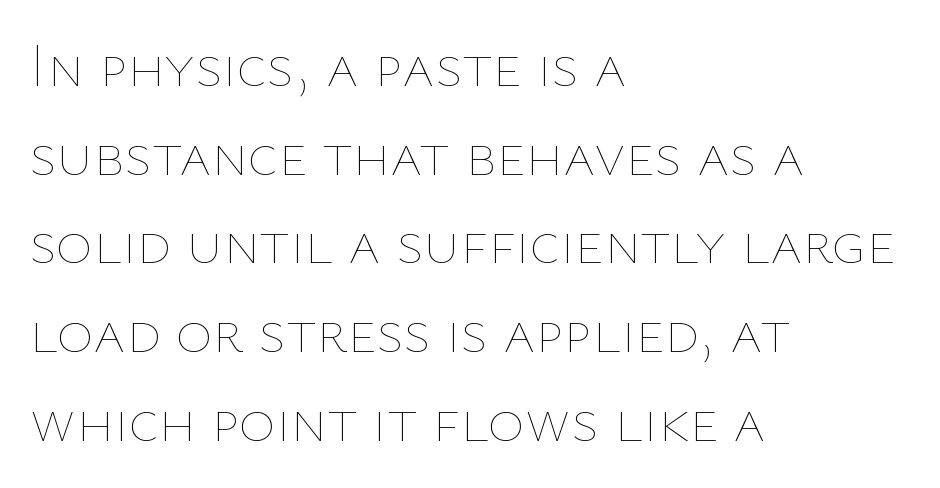
Q: Is the text bold? A: No.
Q: Is the text italic (slanted)? A: No, it is upright.
Q: Is the text underlined? A: No.
Q: How is the paragraph aligned? A: Left-aligned.
Q: Is the spacing between letters normal or unusually wide? A: Normal.
Q: Is the spacing between lines tight, normal or loose? A: Normal.
Q: Width (condensed, normal, or wide)? A: Normal.
Q: Stroke contrast? A: Low.
Q: x-height? A: Medium.
Q: Monospaced? A: No.
